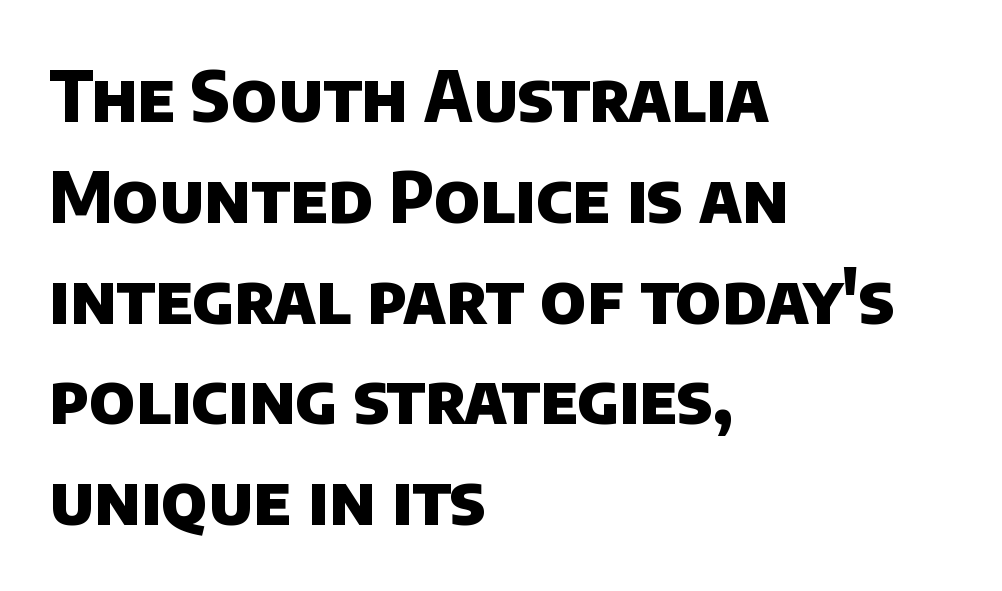
The glyphs in this specimen are sans serif. Glance below the letters and you will spot only blank space. These lines keep a tight, regular rhythm from letter to letter. Line beginnings align vertically; line endings do not. This is heavy type, rendered in bold.
